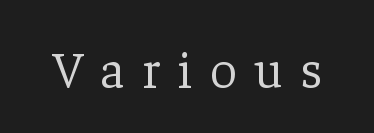
{"serif": "yes", "italic": "no", "bold": "no", "weight": "light", "width": "normal", "stroke_contrast": "low", "x_height": "medium", "monospaced": "no", "underline": "no", "letter_spacing": "wide", "letter_spacing_em": 0.34, "glyph_px": 52}
